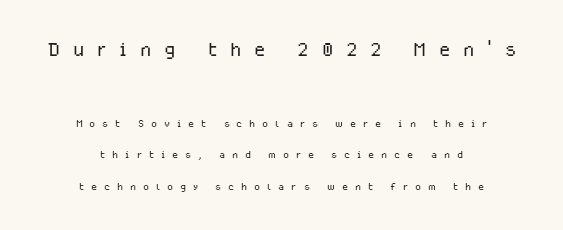
Q: Is the text bold? A: No.
Q: Is the text italic (slanted)? A: No, it is upright.
Q: Is the text underlined? A: No.
Q: How is the paragraph aligned? A: Centered.
Q: Is the spacing between letters normal or unusually wide? A: Unusually wide.
Q: Is the spacing between lines tight, normal or loose? A: Loose.
Q: Which block of text is set in a larger size, the first (top) or the second (bottom)? A: The first (top) one.
